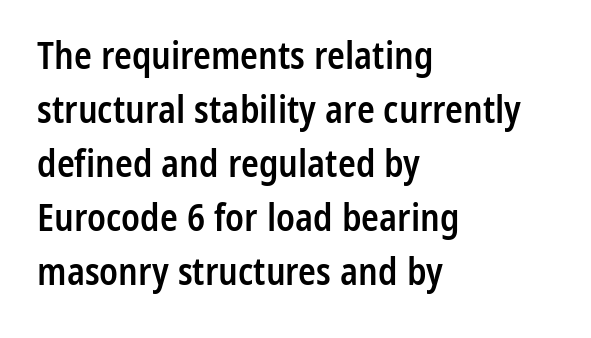
The image shows 37 px semibold, condensed sans-serif type, upright; set left-aligned, normal line spacing (1.46x), normal letter spacing, not underlined; low stroke contrast and a medium x-height.
